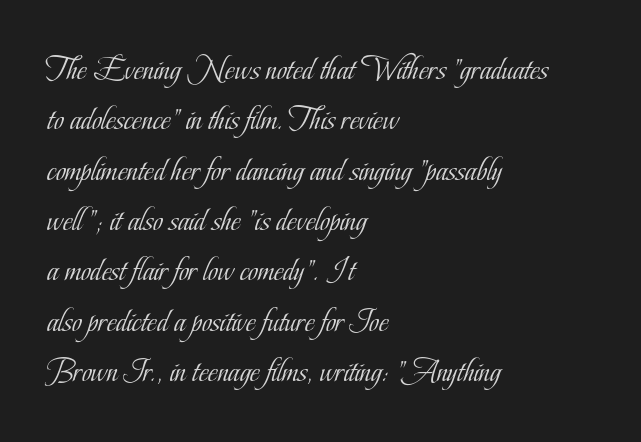
You could not count columns in this text — the font is proportionally spaced. The rendering shows small feet on the letterforms — a serif design. The typeface has the unassuming heft of standard copy or less. The rendering anchors every line to the left-hand side.
